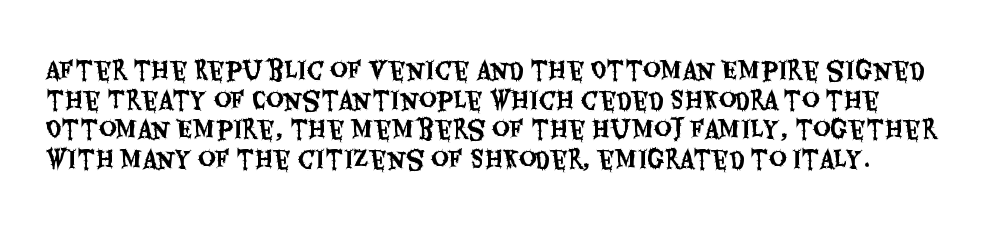
The passage shown has conventional tracking throughout. The letters stand straight up with perfectly vertical stems. This rendering features lettering with no underline.
